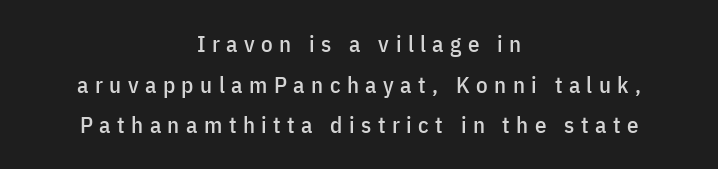
Q: Is the text italic (slanted)? A: No, it is upright.
Q: Is the text underlined? A: No.
Q: How is the paragraph aligned? A: Centered.
Q: Is the spacing between letters normal or unusually wide? A: Unusually wide.
